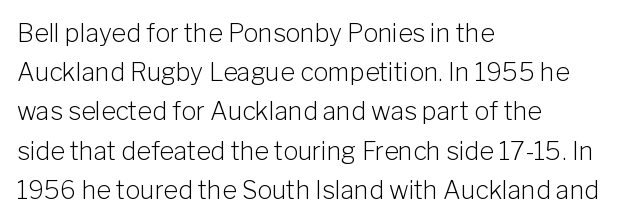
The image shows 25 px text type, upright; set left-aligned, normal line spacing (1.57x), normal letter spacing, not underlined.
